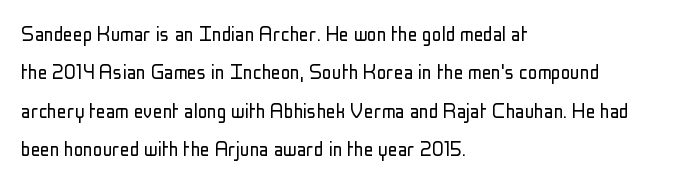
Q: Is the text bold? A: No.
Q: Is the text italic (slanted)? A: No, it is upright.
Q: Is the text underlined? A: No.
Q: How is the paragraph aligned? A: Left-aligned.
Q: Is the spacing between letters normal or unusually wide? A: Normal.
Q: Is the spacing between lines tight, normal or loose? A: Normal.
